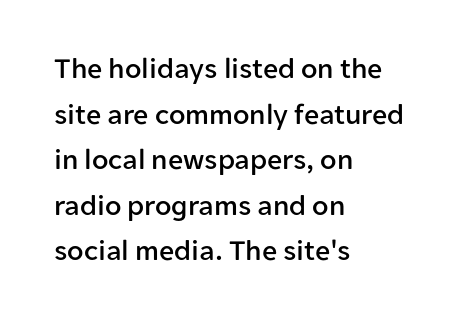
Line beginnings align vertically; line endings do not. The face used here is proportionally spaced, like ordinary book or web type. A normal amount of white space separates one row of letters from the next. Clear beneath every line of the passage. Students, note that the glyphs here touch the page at normal intervals. Font category for this specimen: sans-serif.
